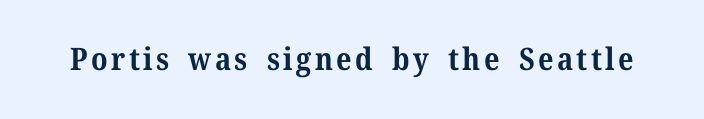
Words float on clear page, feet unadorned. Yep, those are serifs on the letters. The strokes are fattened all the way to bold. Tall strokes in this sample are plumb rather than angled.
